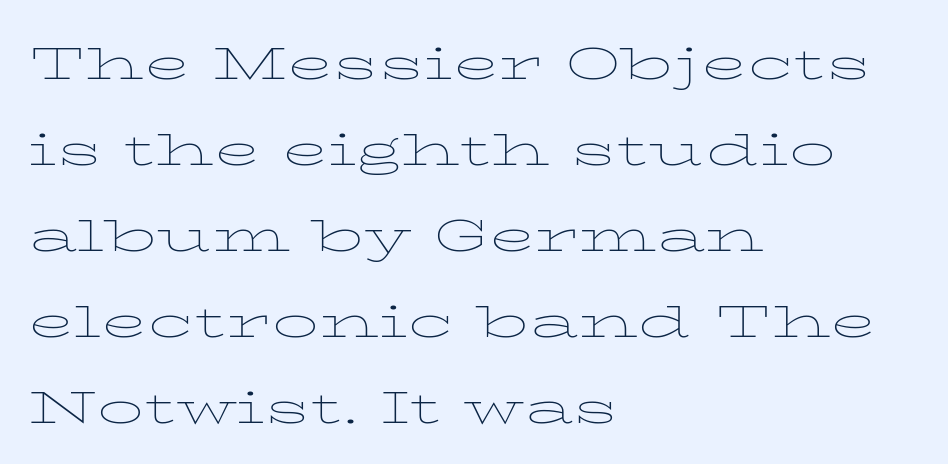
The image shows 61 px thin, wide type, upright; set left-aligned, normal line spacing (1.41x), normal letter spacing, not underlined; low stroke contrast and a medium x-height.
